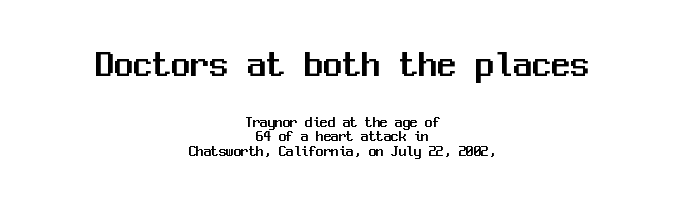
The image shows 38 px sans-serif type, upright, monospaced; set centered, tight line spacing (0.98x), normal letter spacing, not underlined; the first (top) block is 2.53x larger; medium stroke contrast and a medium x-height.
